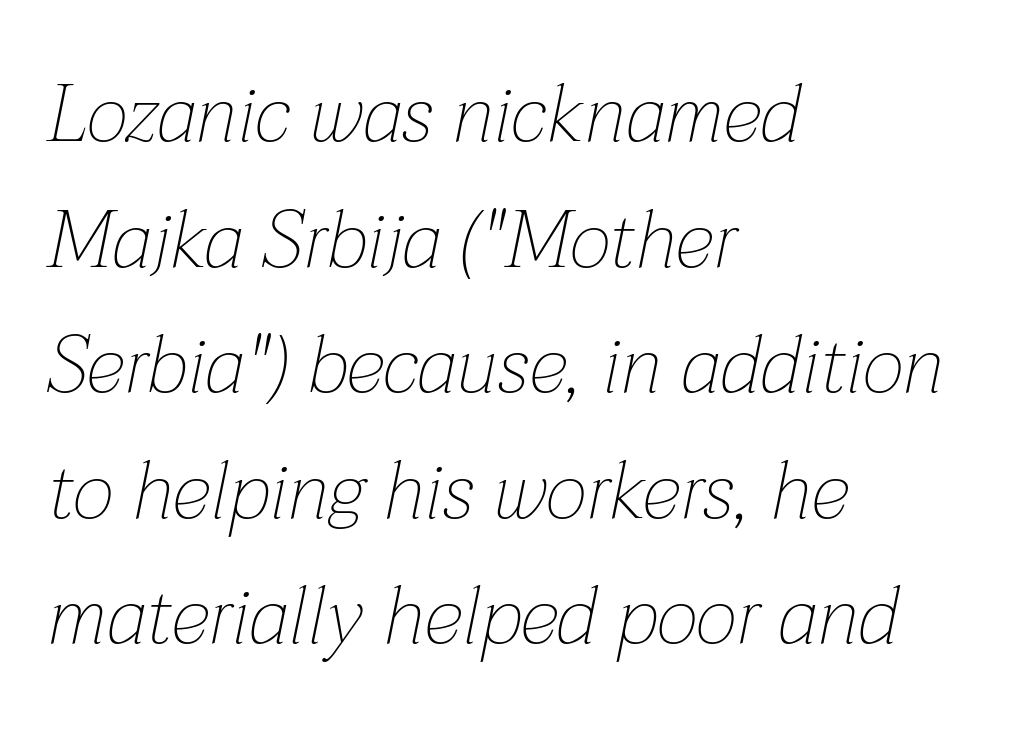
Q: Is the text bold? A: No.
Q: Is the text italic (slanted)? A: Yes, it leans right by about 12 degrees.
Q: Is the text underlined? A: No.
Q: How is the paragraph aligned? A: Left-aligned.
Q: Is the spacing between letters normal or unusually wide? A: Normal.
Q: Is the spacing between lines tight, normal or loose? A: Normal.
Q: Width (condensed, normal, or wide)? A: Normal.
Q: Stroke contrast? A: Low.
Q: x-height? A: Medium.
Q: Monospaced? A: No.
